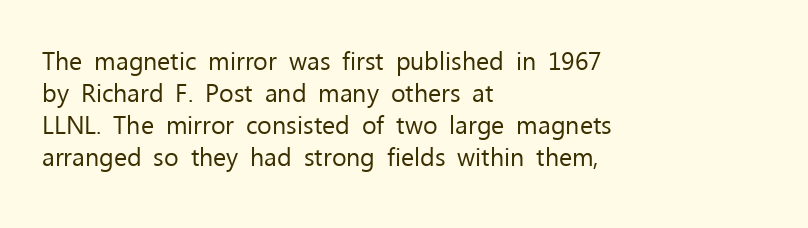
Q: Is the text bold? A: No.
Q: Is the text italic (slanted)? A: No, it is upright.
Q: Is the text underlined? A: No.
Q: How is the paragraph aligned? A: Left-aligned.
Q: Is the spacing between letters normal or unusually wide? A: Normal.
Q: Is the spacing between lines tight, normal or loose? A: Normal.
